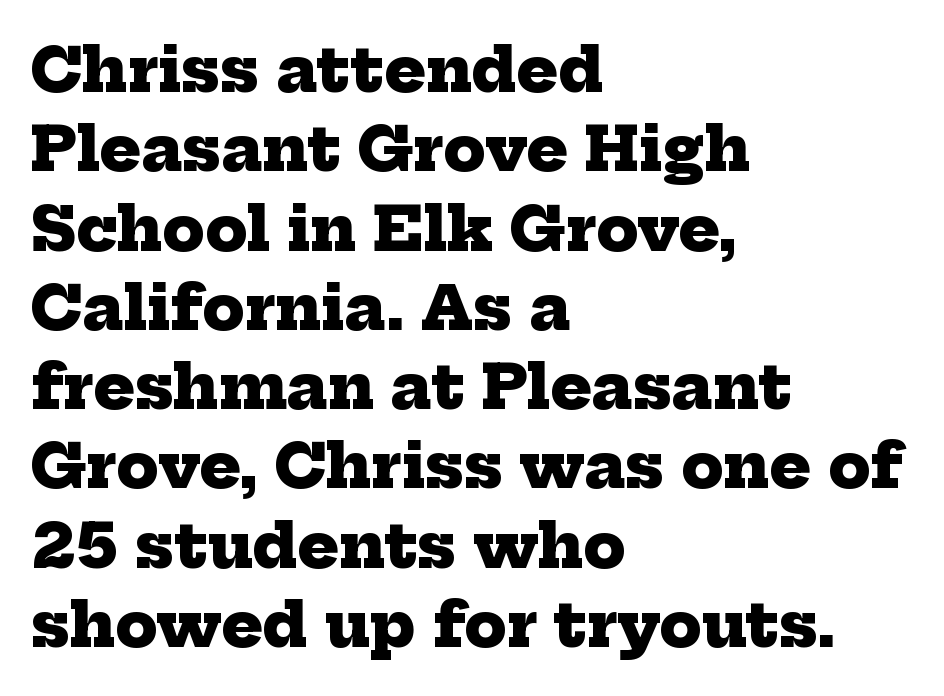
A dark, heavy texture on the line: the type is bold. Rule under the text: the space is simply empty. A typesetter would call this proportional, since set widths differ per character. A serif font was chosen for this passage. The rows are spaced the way most documents space them. Visually the block forms a straight wall on the left and a jagged coastline on the right.
